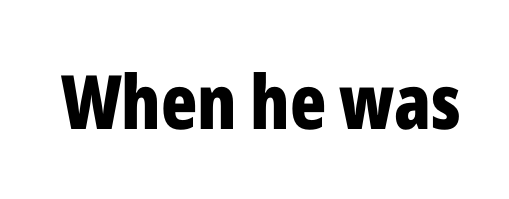
Does the lettering tilt? It doesn't — this is upright. The face used here is proportionally spaced, like ordinary book or web type. Examine the stroke ends and you'll find no serifs. Here the glyphs are tracked normally, forming tight word shapes. These lines carry a lot of weight — the face is fully bold.
